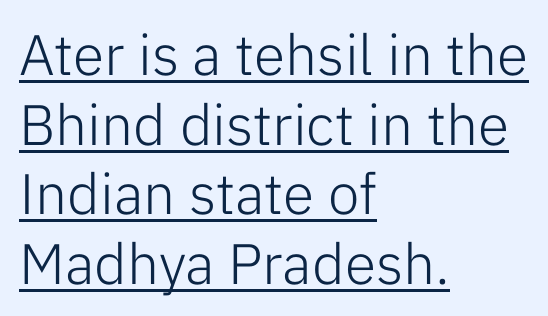
Q: Is the text bold? A: No.
Q: Is the text italic (slanted)? A: No, it is upright.
Q: Is the typeface a serif or a sans-serif typeface? A: Sans-serif.
Q: Is the text underlined? A: Yes.
Q: How is the paragraph aligned? A: Left-aligned.
Q: Is the spacing between letters normal or unusually wide? A: Normal.
Q: Width (condensed, normal, or wide)? A: Normal.
Q: Stroke contrast? A: Low.
Q: x-height? A: Medium.
Q: Monospaced? A: No.
